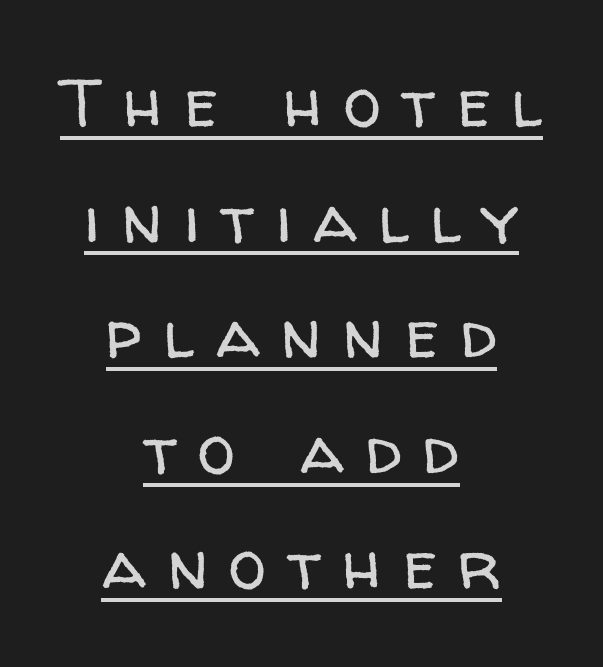
{"serif": "no", "italic": "no", "bold": "no", "weight": "regular", "width": "normal", "stroke_contrast": "low", "x_height": "medium", "monospaced": "no", "underline": "yes", "align": "center", "line_spacing": "normal", "line_spacing_ratio": 1.7, "letter_spacing": "wide", "letter_spacing_em": 0.32, "glyph_px": 68}
